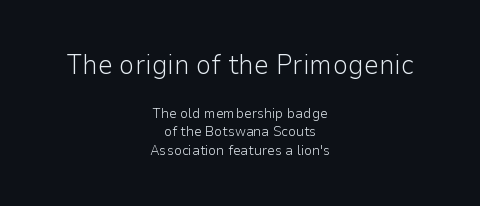
Q: Is the text bold? A: No.
Q: Is the text italic (slanted)? A: No, it is upright.
Q: Is the text underlined? A: No.
Q: How is the paragraph aligned? A: Centered.
Q: Is the spacing between letters normal or unusually wide? A: Normal.
Q: Is the spacing between lines tight, normal or loose? A: Normal.
Q: Which block of text is set in a larger size, the first (top) or the second (bottom)? A: The first (top) one.
